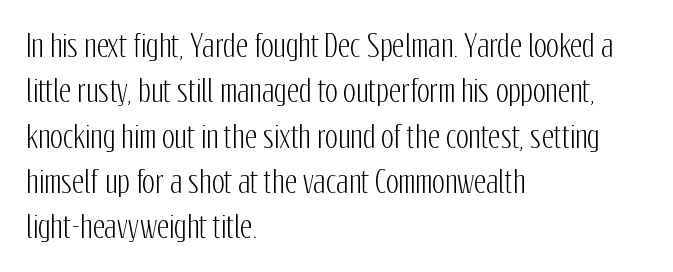
{"serif": "no", "italic": "no", "width": "condensed", "stroke_contrast": "low", "x_height": "medium", "monospaced": "no", "underline": "no", "align": "left", "line_spacing": "normal", "line_spacing_ratio": 1.51, "letter_spacing": "normal", "letter_spacing_em": 0.0, "glyph_px": 30}
